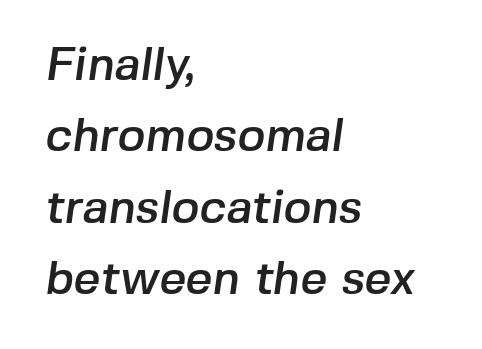
{"serif": "no", "width": "normal", "stroke_contrast": "low", "x_height": "medium", "monospaced": "no", "underline": "no", "align": "left", "line_spacing": "normal", "line_spacing_ratio": 1.52, "letter_spacing": "normal", "letter_spacing_em": 0.0, "glyph_px": 47}
